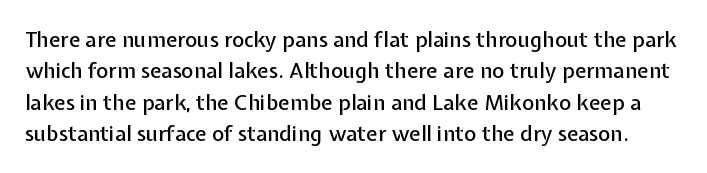
Upright lettering throughout. Does the leading feel generous? No, just average. Honestly, there is no underline to notice here at all. This sample uses plain, unmodified letter spacing.
